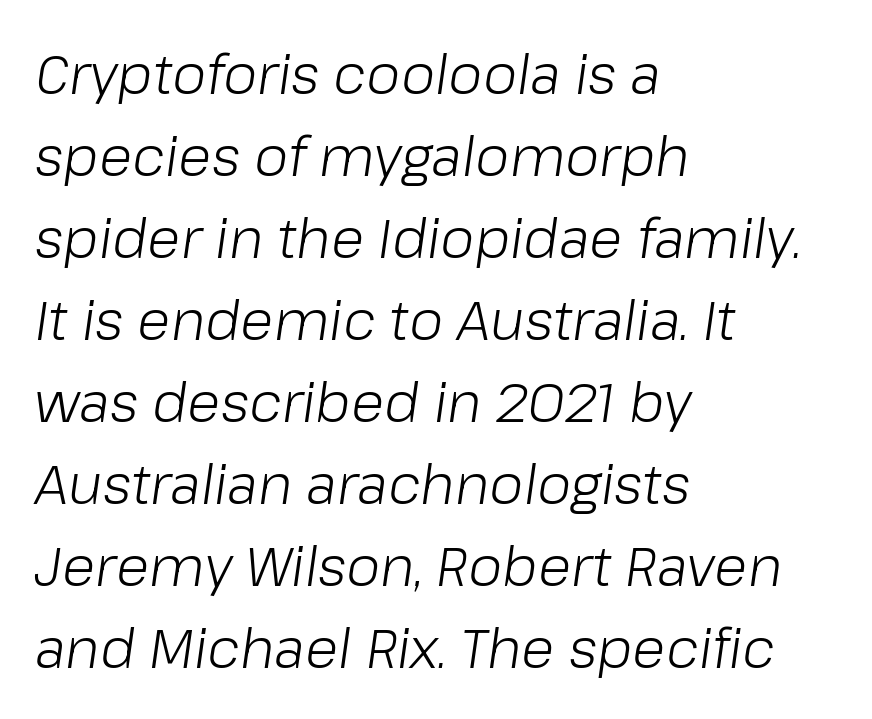
Q: Is the text bold? A: No.
Q: Is the text italic (slanted)? A: Yes, it leans right by about 8 degrees.
Q: Is the text underlined? A: No.
Q: How is the paragraph aligned? A: Left-aligned.
Q: Is the spacing between letters normal or unusually wide? A: Normal.
Q: Is the spacing between lines tight, normal or loose? A: Normal.
Q: Width (condensed, normal, or wide)? A: Normal.
Q: Stroke contrast? A: Low.
Q: x-height? A: Medium.
Q: Monospaced? A: No.
